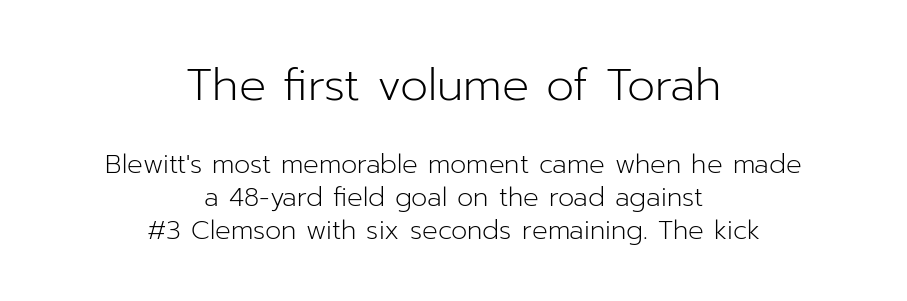
Q: Is the text bold? A: No.
Q: Is the text italic (slanted)? A: No, it is upright.
Q: Is the typeface a serif or a sans-serif typeface? A: Sans-serif.
Q: Is the text underlined? A: No.
Q: How is the paragraph aligned? A: Centered.
Q: Is the spacing between letters normal or unusually wide? A: Normal.
Q: Is the spacing between lines tight, normal or loose? A: Normal.
Q: Which block of text is set in a larger size, the first (top) or the second (bottom)? A: The first (top) one.
Q: Width (condensed, normal, or wide)? A: Normal.
Q: Stroke contrast? A: Low.
Q: x-height? A: Medium.
Q: Monospaced? A: No.
